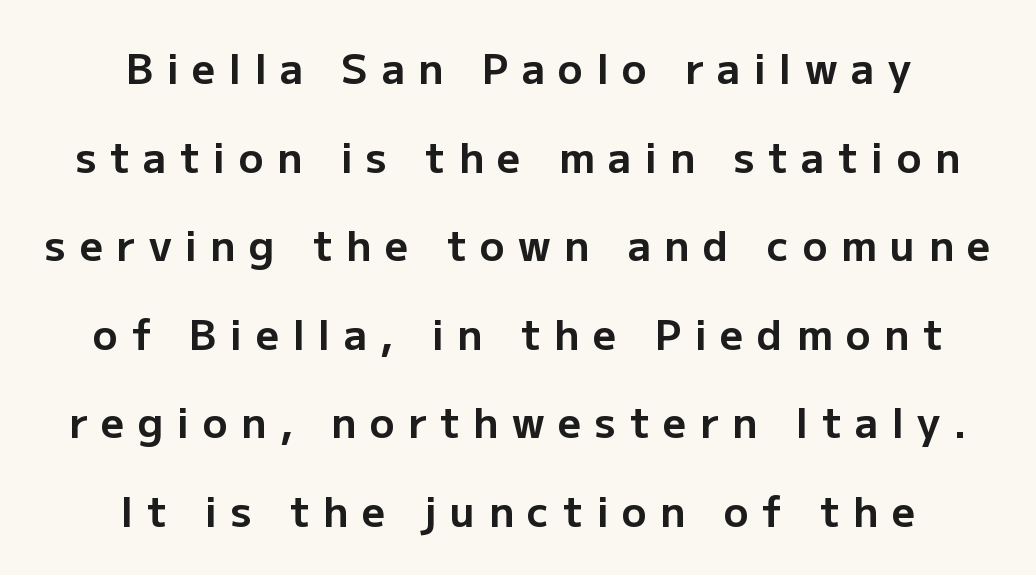
Q: Is the text bold? A: Yes.
Q: Is the text italic (slanted)? A: No, it is upright.
Q: Is the typeface a serif or a sans-serif typeface? A: Sans-serif.
Q: Is the text underlined? A: No.
Q: How is the paragraph aligned? A: Centered.
Q: Is the spacing between letters normal or unusually wide? A: Unusually wide.
Q: Is the spacing between lines tight, normal or loose? A: Loose.
Q: Width (condensed, normal, or wide)? A: Normal.
Q: Stroke contrast? A: Low.
Q: x-height? A: Medium.
Q: Monospaced? A: No.
